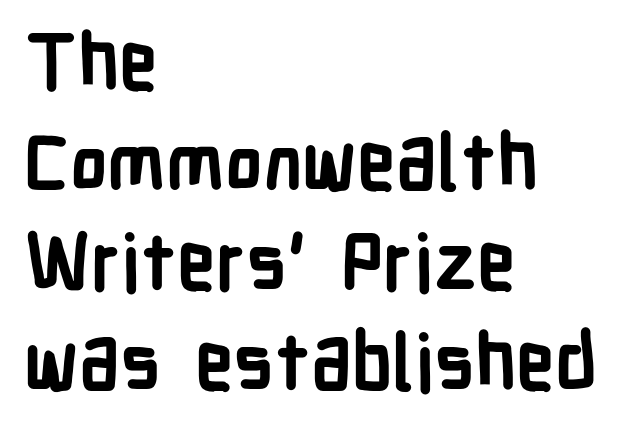
I'd describe the lettering as bold — thick and assertive. Serif or sans? Sans — the stroke terminals are bare. This rendering leaves character spacing at its baseline value. Students, observe: this is what conventionally led text looks like. These lines are set flush left with a ragged right edge.
